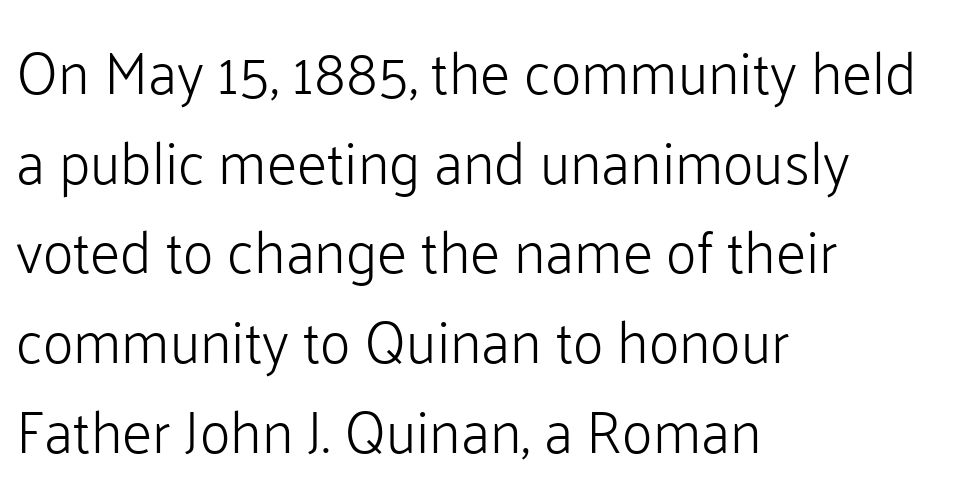
Q: Is the text bold? A: No.
Q: Is the text italic (slanted)? A: No, it is upright.
Q: Is the typeface a serif or a sans-serif typeface? A: Sans-serif.
Q: Is the text underlined? A: No.
Q: How is the paragraph aligned? A: Left-aligned.
Q: Is the spacing between letters normal or unusually wide? A: Normal.
Q: Is the spacing between lines tight, normal or loose? A: Normal.
Q: Width (condensed, normal, or wide)? A: Normal.
Q: Stroke contrast? A: Low.
Q: x-height? A: Medium.
Q: Monospaced? A: No.
